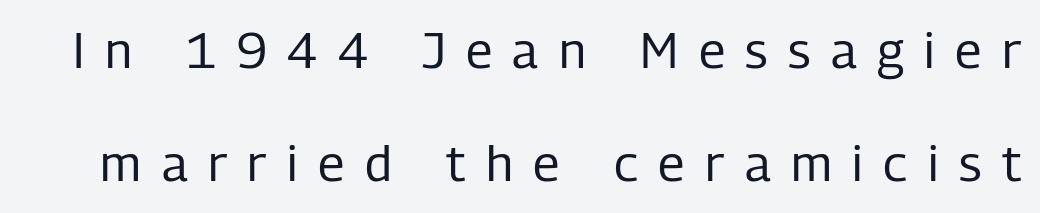
Q: Is the text bold? A: No.
Q: Is the text italic (slanted)? A: No, it is upright.
Q: Is the typeface a serif or a sans-serif typeface? A: Sans-serif.
Q: Is the text underlined? A: No.
Q: Is the spacing between letters normal or unusually wide? A: Unusually wide.
Q: Is the spacing between lines tight, normal or loose? A: Loose.
Q: Width (condensed, normal, or wide)? A: Condensed.
Q: Stroke contrast? A: Low.
Q: x-height? A: Medium.
Q: Monospaced? A: No.
